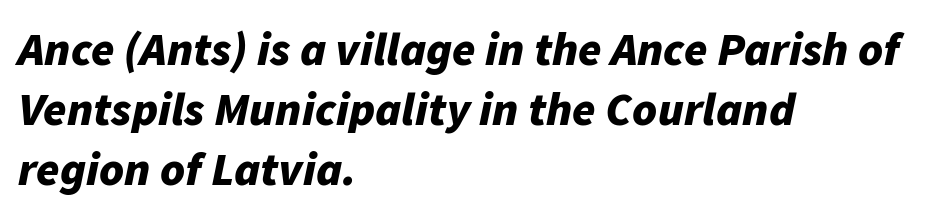
Q: Is the text bold? A: Yes.
Q: Is the text italic (slanted)? A: Yes, it leans right by about 11 degrees.
Q: Is the text underlined? A: No.
Q: How is the paragraph aligned? A: Left-aligned.
Q: Is the spacing between letters normal or unusually wide? A: Normal.
Q: Is the spacing between lines tight, normal or loose? A: Normal.
Q: Width (condensed, normal, or wide)? A: Normal.
Q: Stroke contrast? A: Low.
Q: x-height? A: Medium.
Q: Monospaced? A: No.
